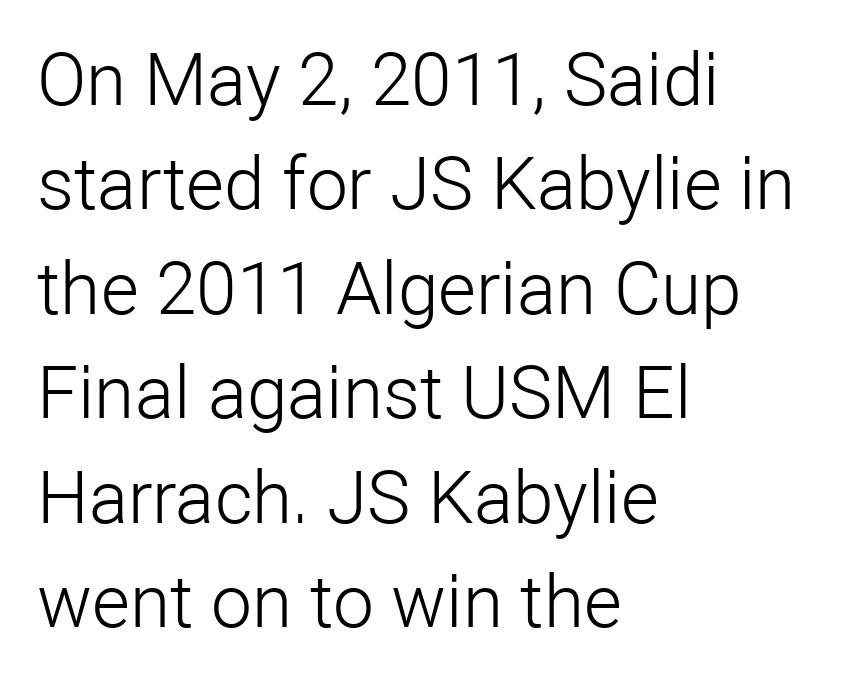
Q: Is the text bold? A: No.
Q: Is the text italic (slanted)? A: No, it is upright.
Q: Is the typeface a serif or a sans-serif typeface? A: Sans-serif.
Q: Is the text underlined? A: No.
Q: How is the paragraph aligned? A: Left-aligned.
Q: Is the spacing between letters normal or unusually wide? A: Normal.
Q: Is the spacing between lines tight, normal or loose? A: Normal.
Q: Width (condensed, normal, or wide)? A: Normal.
Q: Stroke contrast? A: Low.
Q: x-height? A: Medium.
Q: Monospaced? A: No.
